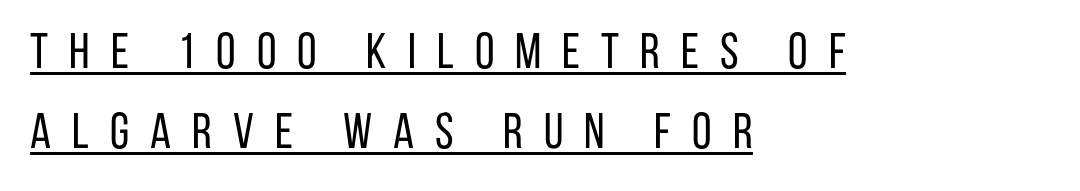
Regarding serifs, this sample does without them. Each word looks stretched out because of the extra space between its letters. These lines are rendered in a variable-pitch font. The leading is moderate, giving the passage an even texture.
